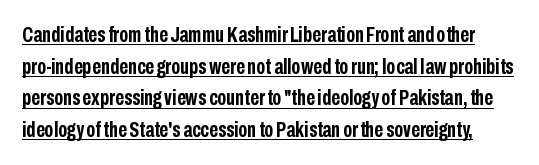
The image shows 22 px bold type, upright; set normal line spacing (1.44x), normal letter spacing, underlined.
